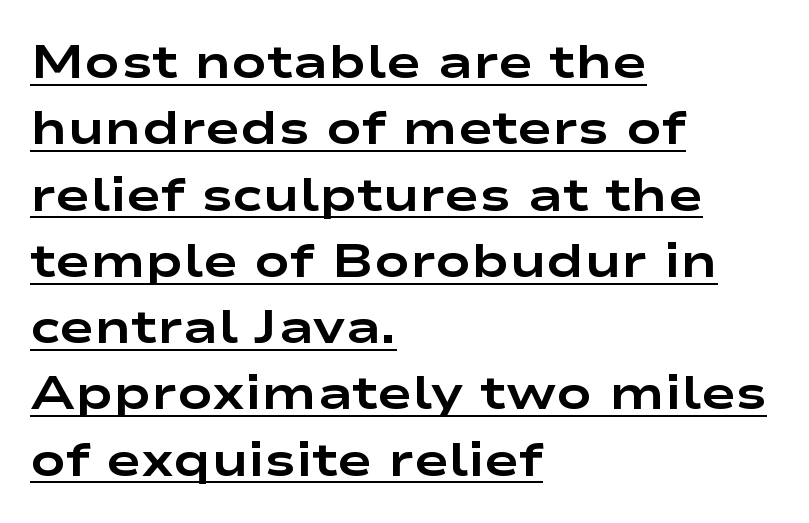
The image shows 47 px bold, wide sans-serif type, upright; set left-aligned, normal line spacing (1.41x), normal letter spacing, underlined; low stroke contrast and a medium x-height.
